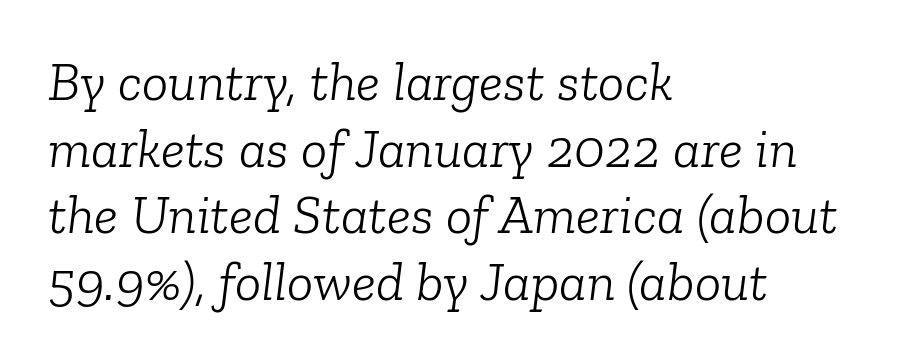
{"serif": "yes", "italic": "yes", "lean": "right", "slant_degrees": 6, "bold": "no", "weight": "light", "width": "normal", "stroke_contrast": "low", "x_height": "medium", "monospaced": "no", "underline": "no", "align": "left", "line_spacing_ratio": 1.21, "letter_spacing": "normal", "letter_spacing_em": 0.0, "glyph_px": 55}
